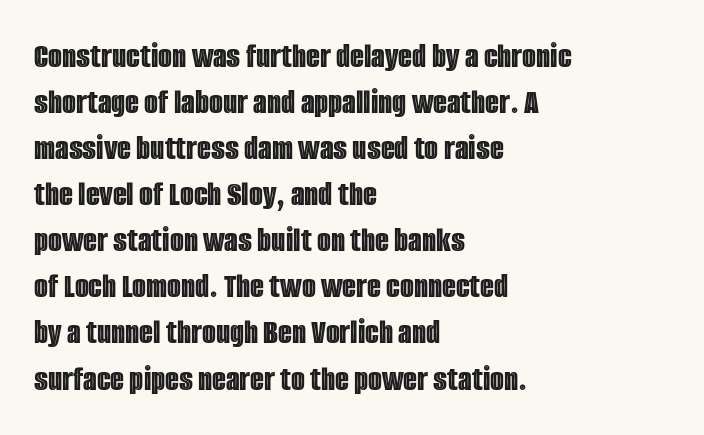
Beneath every word, the page is bare. Note the varied advance widths — an 'i' is clearly narrower than an 'm'. Normally led — the rows are evenly, conventionally spaced. Upright lettering throughout. No extra tracking has been applied to these lines.
